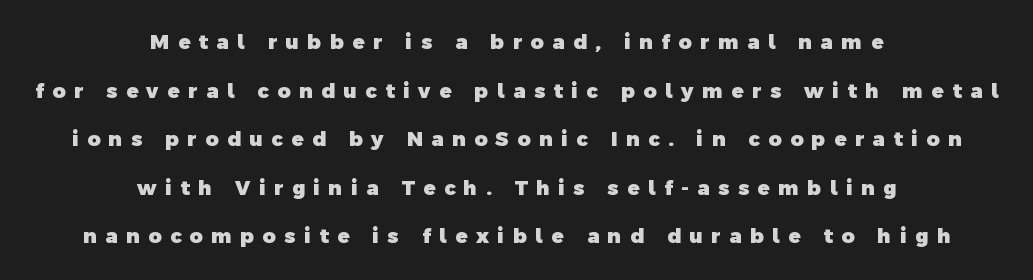
{"bold": "yes", "underline": "no", "align": "center", "line_spacing": "loose", "line_spacing_ratio": 2.43, "letter_spacing": "wide", "letter_spacing_em": 0.43, "glyph_px": 20}
